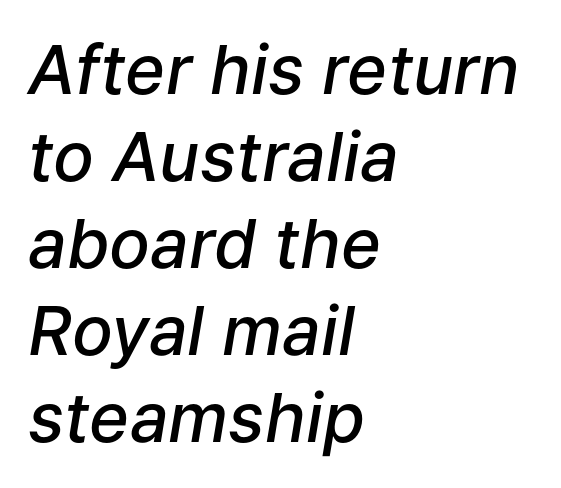
Q: Is the text bold? A: Semi-bold.
Q: Is the text italic (slanted)? A: Yes, it leans right by about 9 degrees.
Q: Is the text underlined? A: No.
Q: How is the paragraph aligned? A: Left-aligned.
Q: Is the spacing between letters normal or unusually wide? A: Normal.
Q: Is the spacing between lines tight, normal or loose? A: Normal.
Q: Width (condensed, normal, or wide)? A: Normal.
Q: Stroke contrast? A: Low.
Q: x-height? A: Medium.
Q: Monospaced? A: No.
